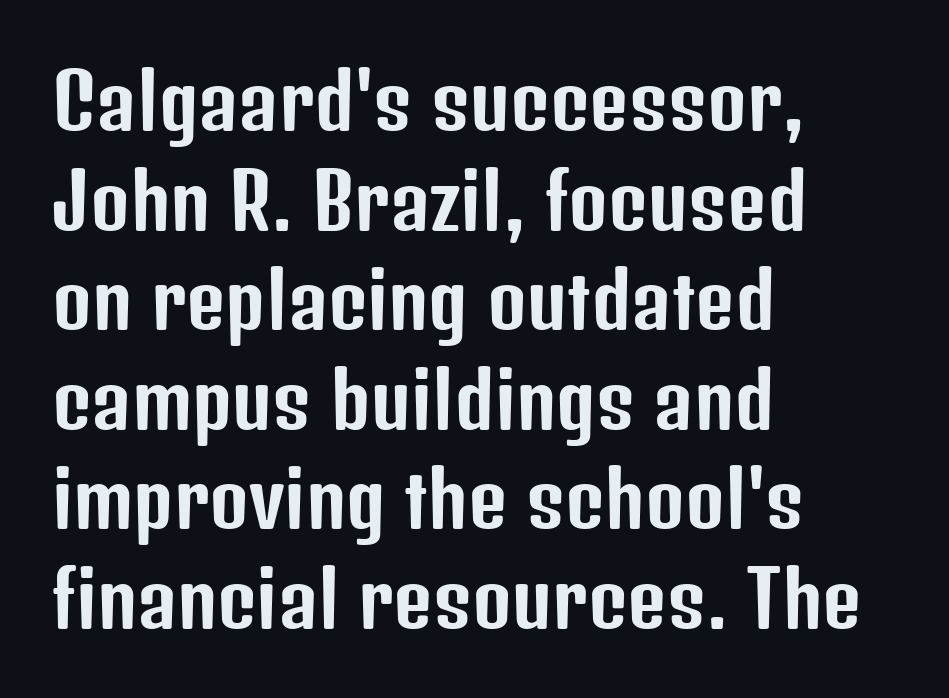
The image shows 76 px condensed sans-serif type, upright; set left-aligned, normal line spacing (1.31x), normal letter spacing, not underlined; low stroke contrast and a medium x-height.
